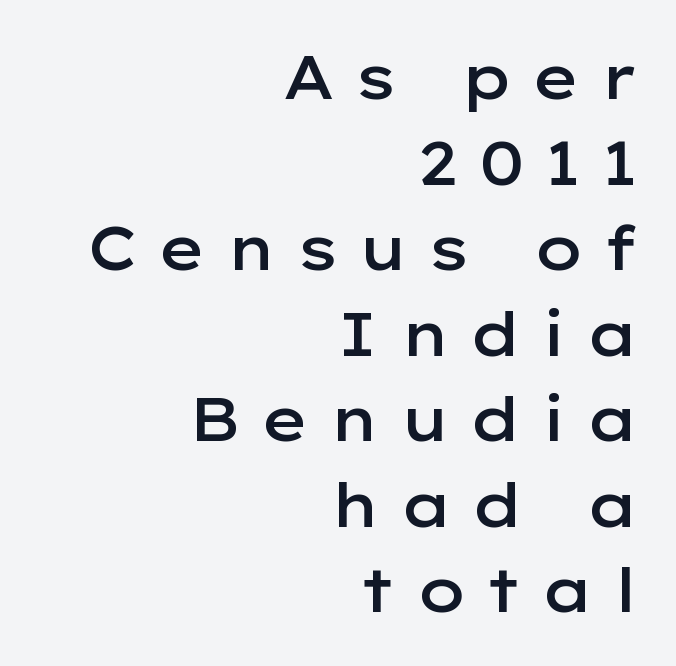
The image shows 62 px semibold, wide sans-serif type, upright; set right-aligned, normal line spacing (1.38x), unusually wide letter spacing (+0.31 em), not underlined; low stroke contrast and a medium x-height.
